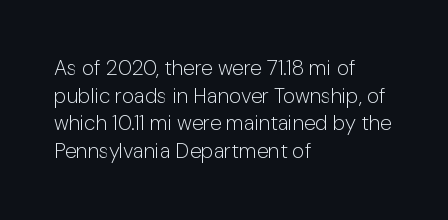
Q: Is the text bold? A: No.
Q: Is the text italic (slanted)? A: No, it is upright.
Q: Is the text underlined? A: No.
Q: How is the paragraph aligned? A: Left-aligned.
Q: Is the spacing between letters normal or unusually wide? A: Normal.
Q: Is the spacing between lines tight, normal or loose? A: Normal.
